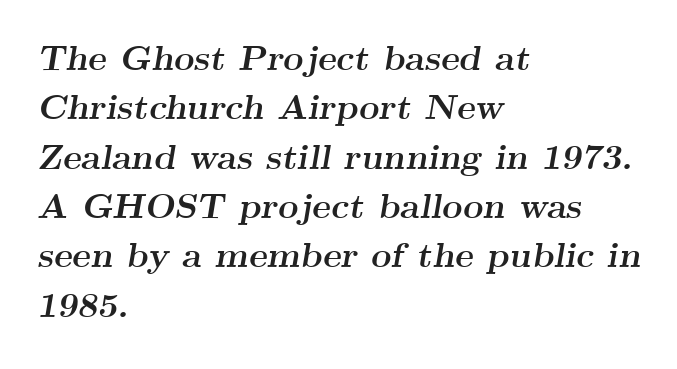
Examine the stroke ends and you'll spot serifs. Does the weight exceed regular? Yes, all the way to bold. This is oblique type, the kind used for emphasis or titles. Here the designer chose a conventional face with non-uniform glyph widths. In CSS terms this would be text-align: left.
